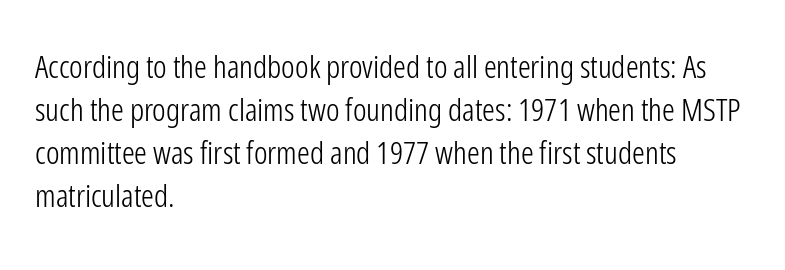
Typographically, this falls in the sans-serif category. Stroke thickness stays within the range of a standard reading face or lighter. Characters remain perfectly vertical along every line. One glance says typical: line gaps are just what's usual.
